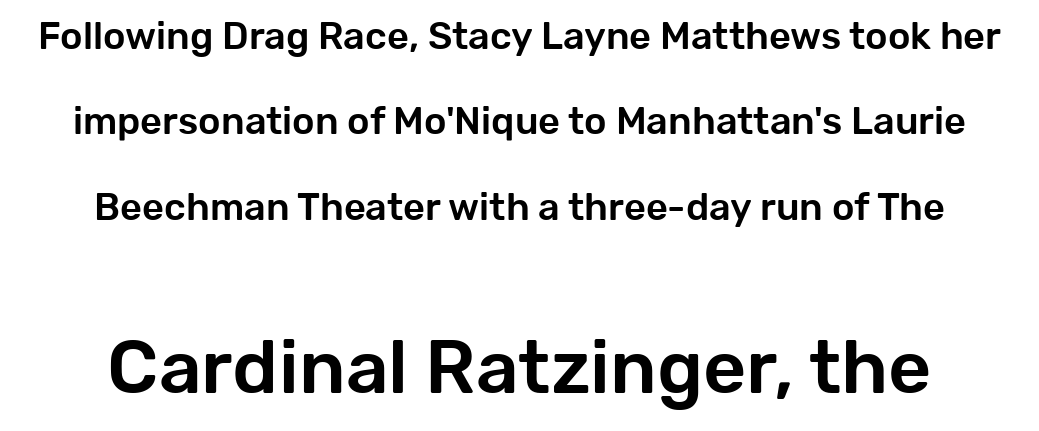
{"serif": "no", "italic": "no", "width": "normal", "stroke_contrast": "low", "x_height": "medium", "monospaced": "no", "underline": "no", "line_spacing": "loose", "line_spacing_ratio": 2.25, "letter_spacing": "normal", "letter_spacing_em": 0.0, "larger_block": "second", "size_ratio": 1.97, "glyph_px": 75}
